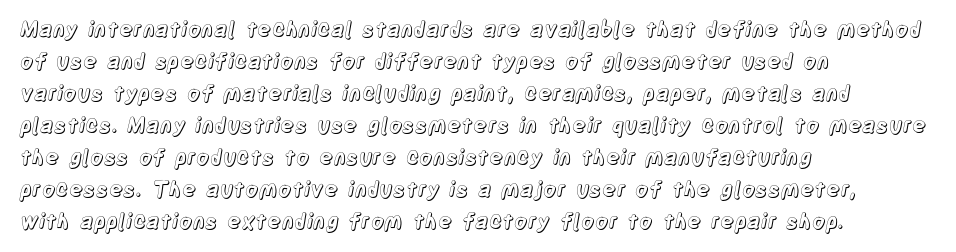
Q: Is the text italic (slanted)? A: Yes.
Q: Is the text underlined? A: No.
Q: How is the paragraph aligned? A: Left-aligned.
Q: Is the spacing between letters normal or unusually wide? A: Normal.
Q: Is the spacing between lines tight, normal or loose? A: Normal.
